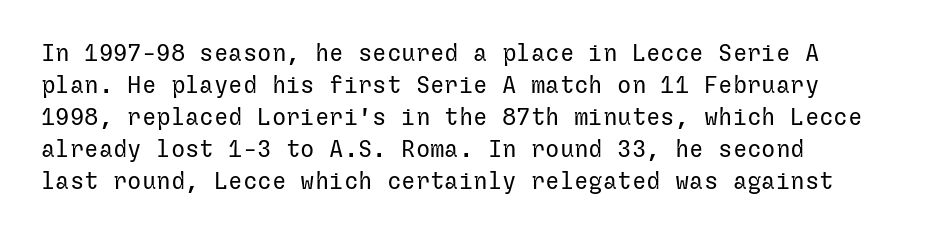
A bare baseline throughout the passage. Does the lettering tilt? It doesn't — this is upright. Leftover space on each line is placed entirely after the last word. Regarding leading, the lines here are spaced in the standard way. Inter-character spacing is left at the font's built-in metrics. Compared with a typical body face, this is equally light or lighter still.
